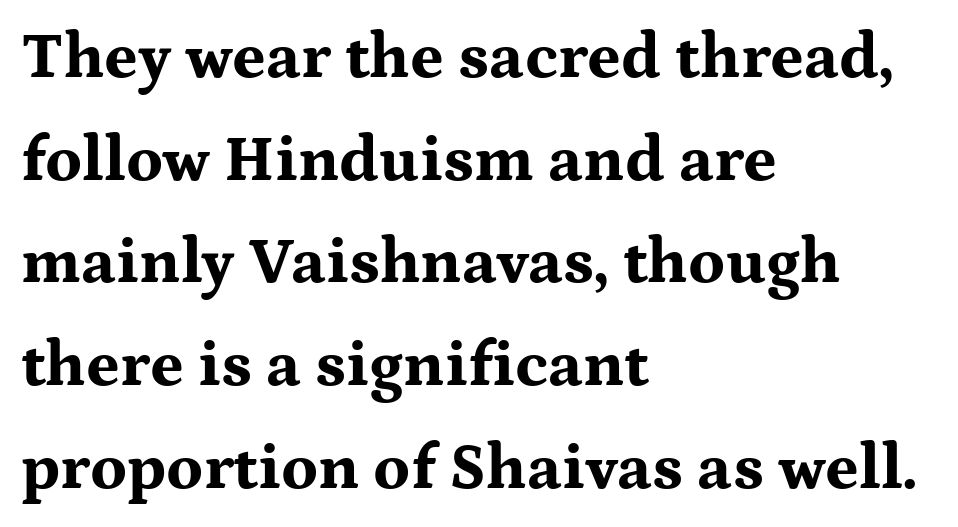
Q: Is the text bold? A: Yes.
Q: Is the text italic (slanted)? A: No, it is upright.
Q: Is the typeface a serif or a sans-serif typeface? A: Serif.
Q: Is the text underlined? A: No.
Q: How is the paragraph aligned? A: Left-aligned.
Q: Is the spacing between letters normal or unusually wide? A: Normal.
Q: Is the spacing between lines tight, normal or loose? A: Normal.
Q: Width (condensed, normal, or wide)? A: Wide.
Q: Stroke contrast? A: Medium.
Q: x-height? A: Medium.
Q: Monospaced? A: No.
